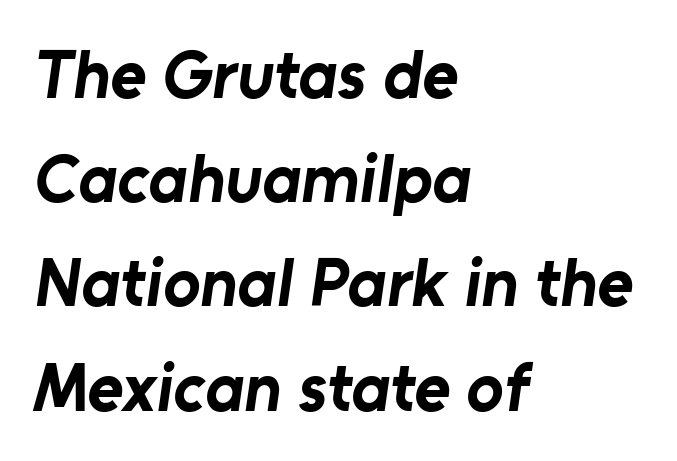
Q: Is the text bold? A: Yes.
Q: Is the typeface a serif or a sans-serif typeface? A: Sans-serif.
Q: Is the text underlined? A: No.
Q: How is the paragraph aligned? A: Left-aligned.
Q: Is the spacing between letters normal or unusually wide? A: Normal.
Q: Is the spacing between lines tight, normal or loose? A: Normal.
Q: Width (condensed, normal, or wide)? A: Normal.
Q: Stroke contrast? A: Low.
Q: x-height? A: Medium.
Q: Monospaced? A: No.
